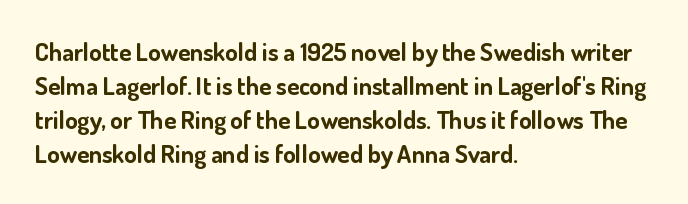
The image shows 25 px bold type, upright; set left-aligned, normal line spacing (1.36x), normal letter spacing, not underlined.
